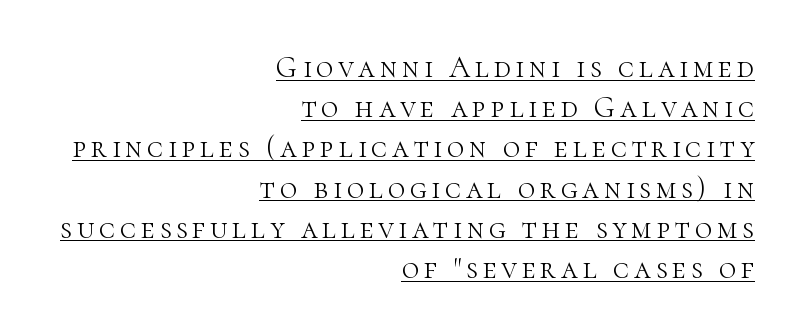
{"serif": "yes", "italic": "no", "bold": "no", "weight": "light", "width": "normal", "stroke_contrast": "high", "x_height": "medium", "monospaced": "no", "underline": "yes", "align": "right", "line_spacing": "normal", "line_spacing_ratio": 1.34, "glyph_px": 30}
